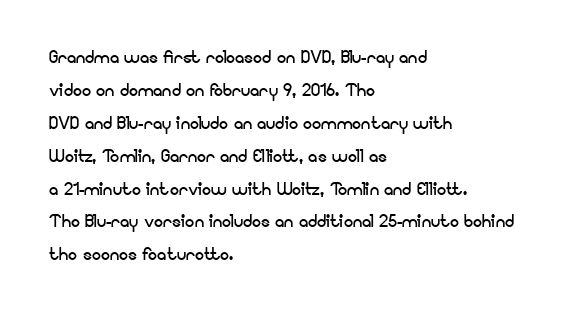
{"italic": "no", "bold": "no", "underline": "no", "align": "left", "line_spacing": "normal", "line_spacing_ratio": 1.43, "letter_spacing": "normal", "letter_spacing_em": 0.0, "glyph_px": 23}
